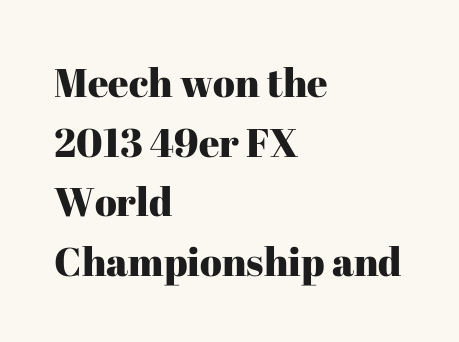
{"serif": "yes", "italic": "no", "width": "normal", "stroke_contrast": "high", "x_height": "medium", "monospaced": "no", "underline": "no", "align": "left", "line_spacing": "normal", "line_spacing_ratio": 1.49, "letter_spacing": "normal", "letter_spacing_em": 0.0, "glyph_px": 40}
